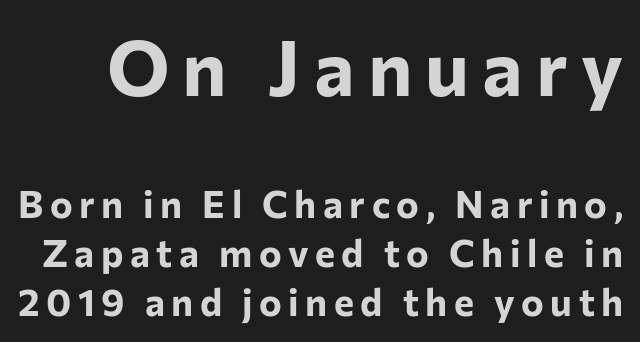
Q: Is the text bold? A: Yes.
Q: Is the text italic (slanted)? A: No, it is upright.
Q: Is the typeface a serif or a sans-serif typeface? A: Sans-serif.
Q: Is the text underlined? A: No.
Q: Is the spacing between lines tight, normal or loose? A: Normal.
Q: Which block of text is set in a larger size, the first (top) or the second (bottom)? A: The first (top) one.
Q: Width (condensed, normal, or wide)? A: Normal.
Q: Stroke contrast? A: Low.
Q: x-height? A: Medium.
Q: Monospaced? A: No.
